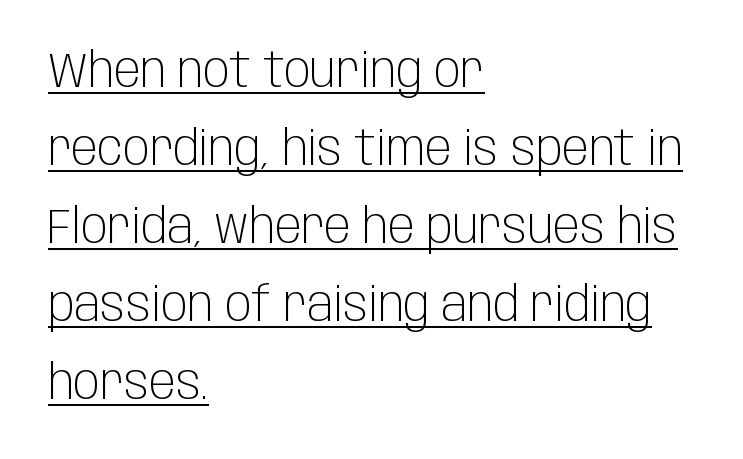
Q: Is the text bold? A: No.
Q: Is the text italic (slanted)? A: No, it is upright.
Q: Is the typeface a serif or a sans-serif typeface? A: Sans-serif.
Q: Is the text underlined? A: Yes.
Q: How is the paragraph aligned? A: Left-aligned.
Q: Is the spacing between letters normal or unusually wide? A: Normal.
Q: Is the spacing between lines tight, normal or loose? A: Normal.
Q: Width (condensed, normal, or wide)? A: Condensed.
Q: Stroke contrast? A: Low.
Q: x-height? A: Large.
Q: Monospaced? A: No.
